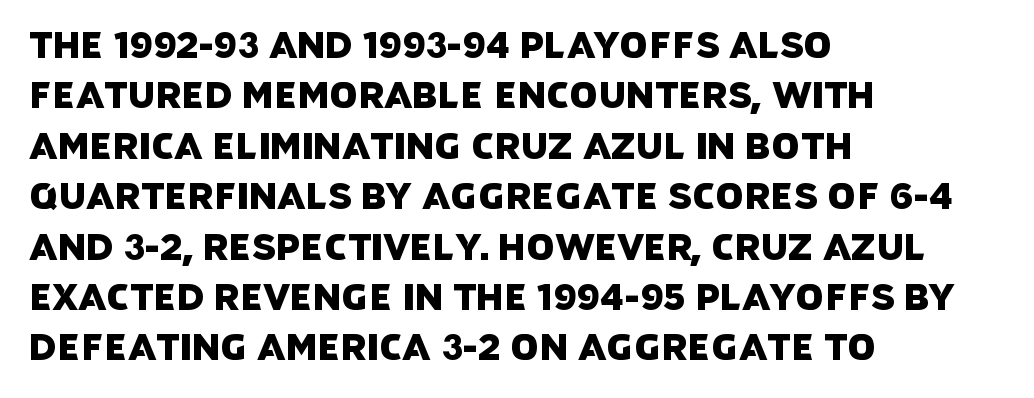
Short note: letters normally spaced. Is this a sans? Yes — the strokes have no serifs. Teacher's note: observe the even left margin — that is flush-left alignment. Rows of type keep a routine distance in the vertical direction.
